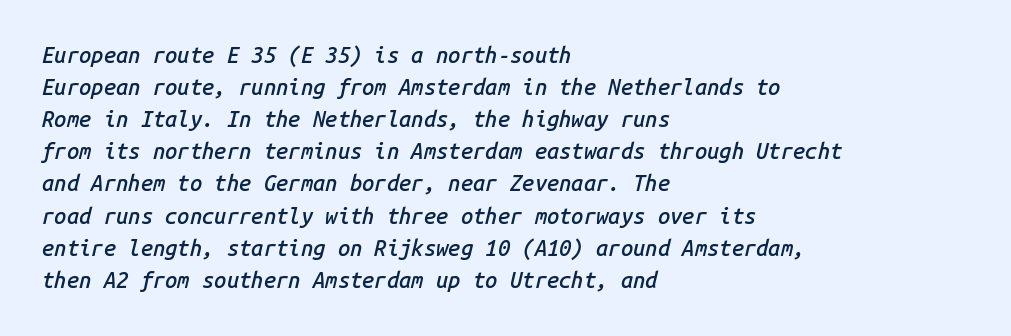
Layout note: lines flush left. Regarding leading, the lines here are spaced in the standard way. A semibold gives these letters moderate extra thickness, short of bold. The tracking reads as untouched default to a designer's eye. Has an underline been added? It has not. The whole block is typeset with a tilt.
